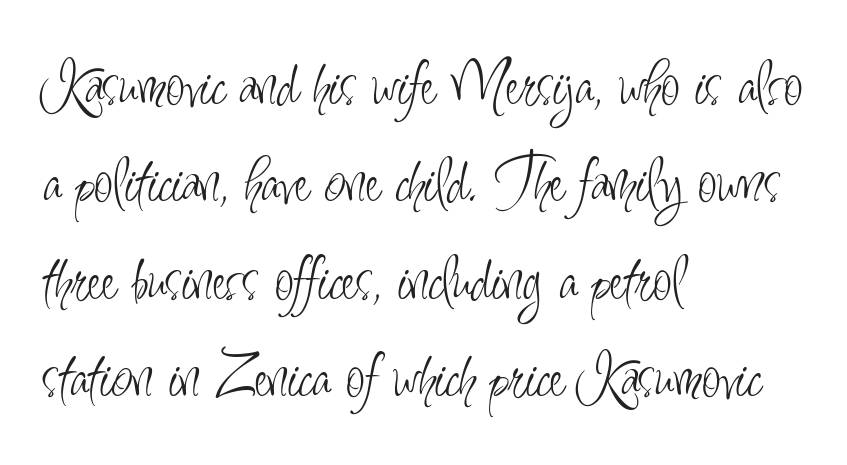
The image shows 69 px light, condensed sans-serif type; set left-aligned, normal line spacing (1.41x), normal letter spacing, not underlined; low stroke contrast and a small x-height.
